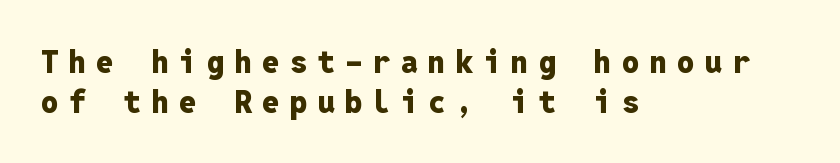
The image shows 31 px heavy sans-serif type, upright, monospaced; set left-aligned, normal line spacing (1.29x), unusually wide letter spacing (+0.33 em), not underlined; low stroke contrast and a medium x-height.
